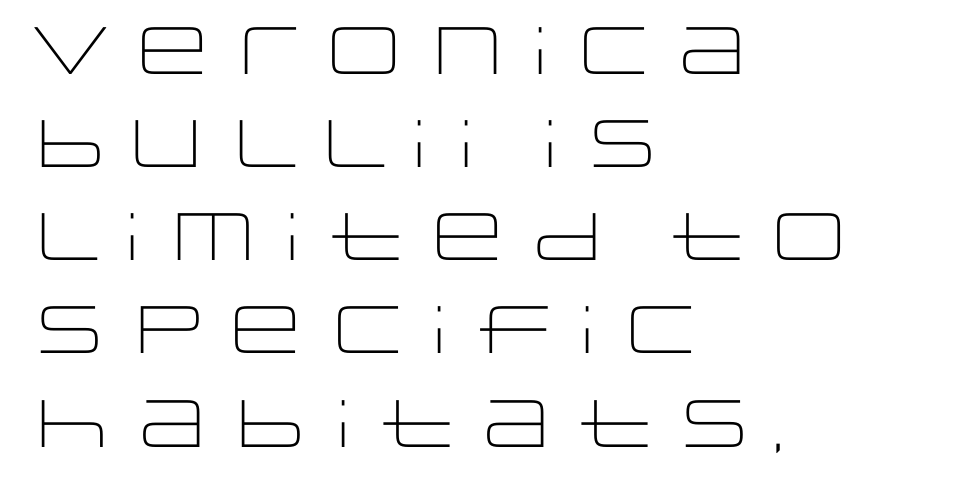
Unlike italic type, these characters show no tilt at all. A student would call this left alignment; a typographer would say flush left, rag right. Proportional: the letters do not fall into vertical columns. The typesetting does not lean heavy: it is not bold. Typographically, this falls in the sans-serif category.
